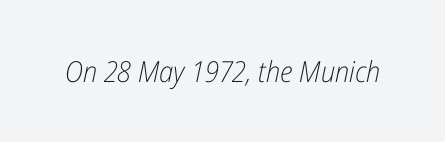
Q: Is the text bold? A: No.
Q: Is the text italic (slanted)? A: Yes, it leans right by about 12 degrees.
Q: Is the text underlined? A: No.
Q: Is the spacing between letters normal or unusually wide? A: Normal.
Q: Width (condensed, normal, or wide)? A: Condensed.
Q: Stroke contrast? A: Low.
Q: x-height? A: Medium.
Q: Monospaced? A: No.
